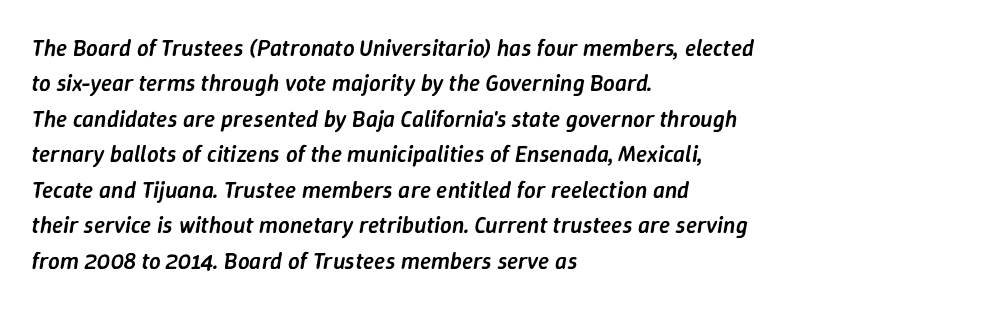
{"italic": "yes", "lean": "right", "slant_degrees": 9, "bold": "semi", "underline": "no", "align": "left", "line_spacing": "normal", "line_spacing_ratio": 1.54, "letter_spacing": "normal", "letter_spacing_em": 0.0, "glyph_px": 23}
